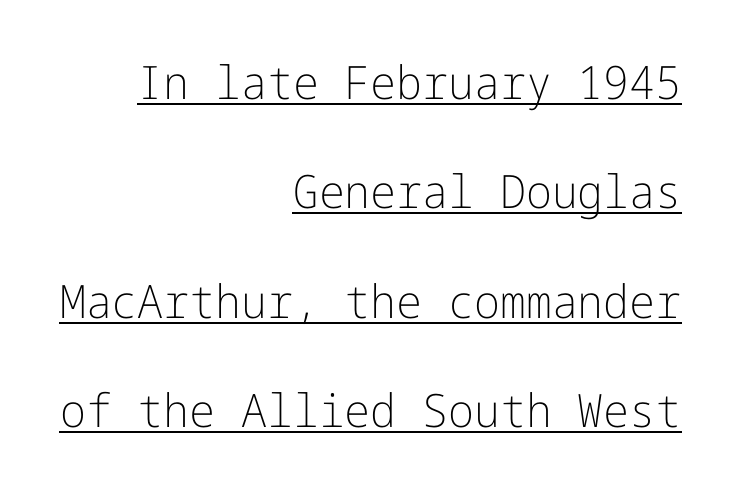
Q: Is the text bold? A: No.
Q: Is the text italic (slanted)? A: No, it is upright.
Q: Is the typeface a serif or a sans-serif typeface? A: Sans-serif.
Q: Is the text underlined? A: Yes.
Q: How is the paragraph aligned? A: Right-aligned.
Q: Is the spacing between letters normal or unusually wide? A: Normal.
Q: Is the spacing between lines tight, normal or loose? A: Loose.
Q: Width (condensed, normal, or wide)? A: Normal.
Q: Stroke contrast? A: Low.
Q: x-height? A: Medium.
